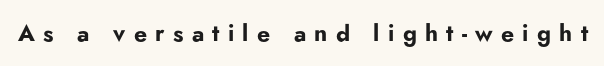
The image shows 23 px bold type, upright; set unusually wide letter spacing (+0.36 em), not underlined.
